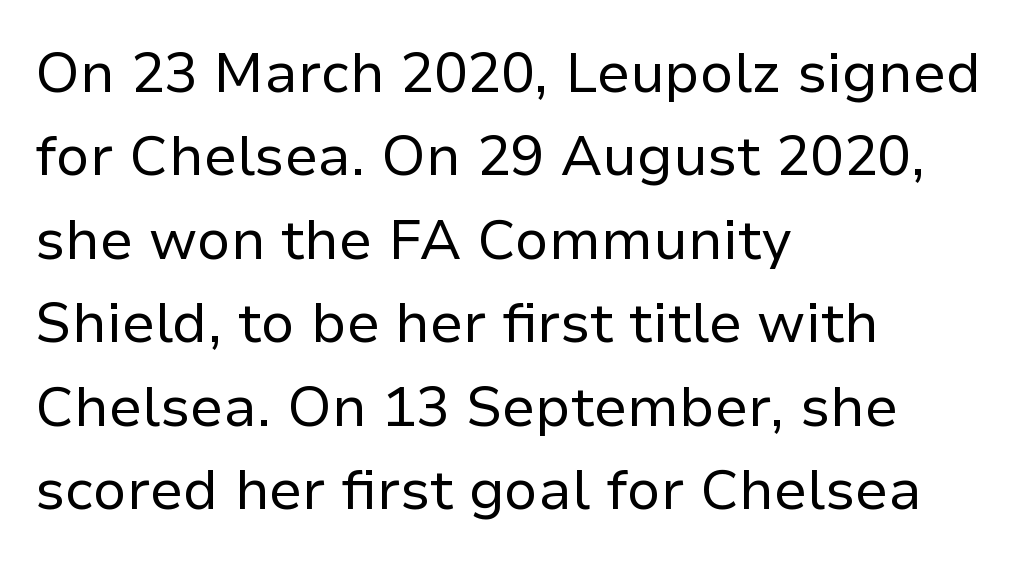
Q: Is the text bold? A: No.
Q: Is the text italic (slanted)? A: No, it is upright.
Q: Is the typeface a serif or a sans-serif typeface? A: Sans-serif.
Q: Is the text underlined? A: No.
Q: How is the paragraph aligned? A: Left-aligned.
Q: Is the spacing between letters normal or unusually wide? A: Normal.
Q: Is the spacing between lines tight, normal or loose? A: Normal.
Q: Width (condensed, normal, or wide)? A: Normal.
Q: Stroke contrast? A: Low.
Q: x-height? A: Medium.
Q: Monospaced? A: No.
